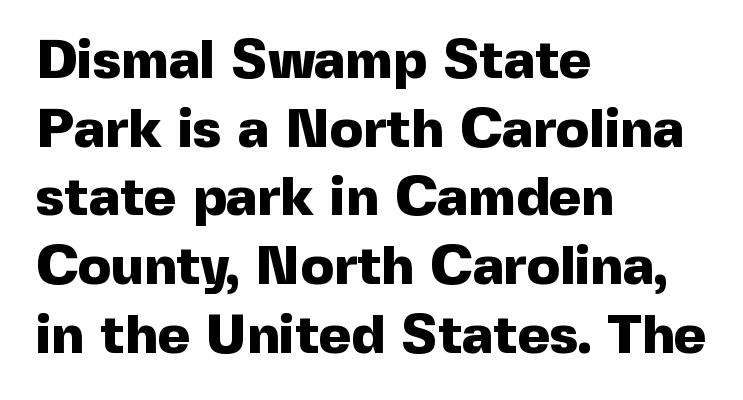
Q: Is the text bold? A: Yes.
Q: Is the text italic (slanted)? A: No, it is upright.
Q: Is the typeface a serif or a sans-serif typeface? A: Sans-serif.
Q: Is the text underlined? A: No.
Q: How is the paragraph aligned? A: Left-aligned.
Q: Is the spacing between letters normal or unusually wide? A: Normal.
Q: Is the spacing between lines tight, normal or loose? A: Normal.
Q: Width (condensed, normal, or wide)? A: Normal.
Q: x-height? A: Medium.
Q: Monospaced? A: No.
